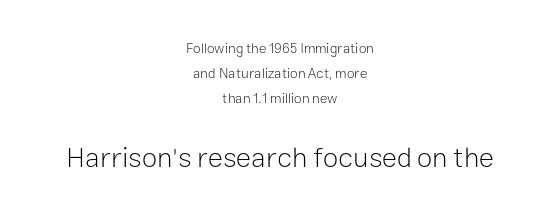
Nobody touched the tracking dial on this one. Every character sits straight up, as roman type does. Unmarked baselines from the first word to the last. Bigger letters appear in the bottom chunk; the top chunk is reduced. This sample has the flowing, uneven cadence of proportional lettering.
